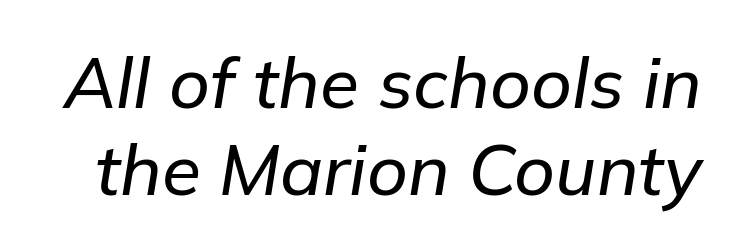
Q: Is the text italic (slanted)? A: Yes, it leans right by about 9 degrees.
Q: Is the text underlined? A: No.
Q: Is the spacing between letters normal or unusually wide? A: Normal.
Q: Width (condensed, normal, or wide)? A: Normal.
Q: Stroke contrast? A: Low.
Q: x-height? A: Medium.
Q: Monospaced? A: No.
